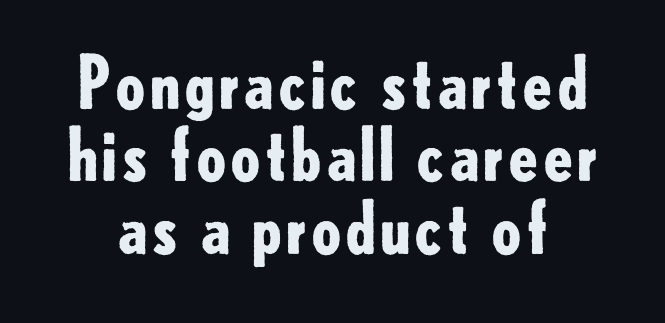
Heft: maximum for text — a bold. Posture: straight, roman, zero tilt. Are there feet on the stems? There aren't — it's a sans. Proportional: the letters do not fall into vertical columns. Is the letter spacing exaggerated? No — it looks like the ordinary default. The block of text is dense from top to bottom, with scant space between rows.
